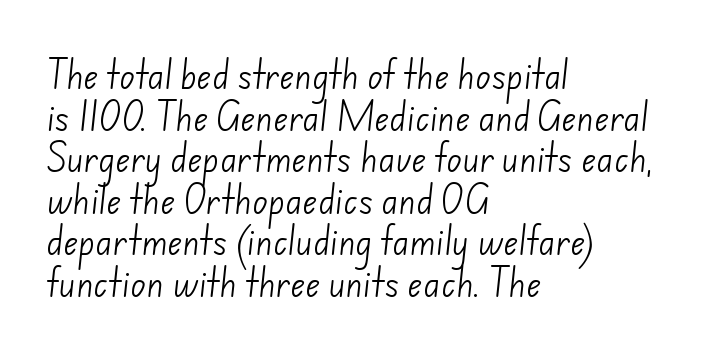
The image shows 32 px light sans-serif type; set left-aligned, normal line spacing (1.3x), normal letter spacing, not underlined; low stroke contrast and a small x-height.
